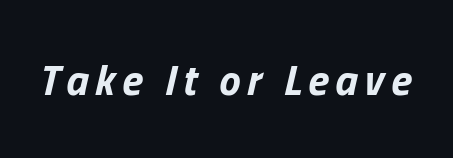
Q: Is the text bold? A: Yes.
Q: Is the text italic (slanted)? A: Yes, it leans right by about 13 degrees.
Q: Is the text underlined? A: No.
Q: Width (condensed, normal, or wide)? A: Normal.
Q: Stroke contrast? A: Low.
Q: x-height? A: Medium.
Q: Monospaced? A: No.
